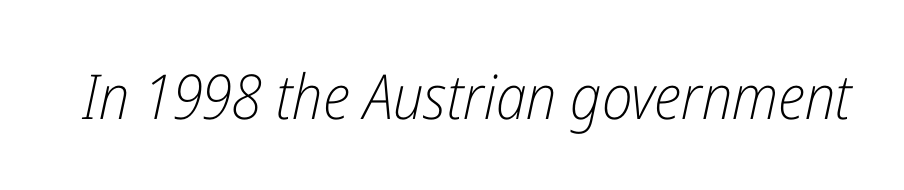
The image shows 62 px light, condensed type, italic (leaning right); set normal letter spacing, not underlined; low stroke contrast and a medium x-height.
